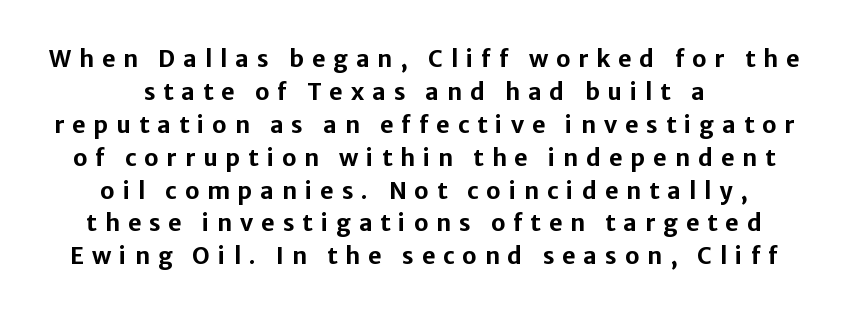
Q: Is the text bold? A: Yes.
Q: Is the text italic (slanted)? A: No, it is upright.
Q: Is the text underlined? A: No.
Q: Is the spacing between letters normal or unusually wide? A: Unusually wide.
Q: Is the spacing between lines tight, normal or loose? A: Normal.
